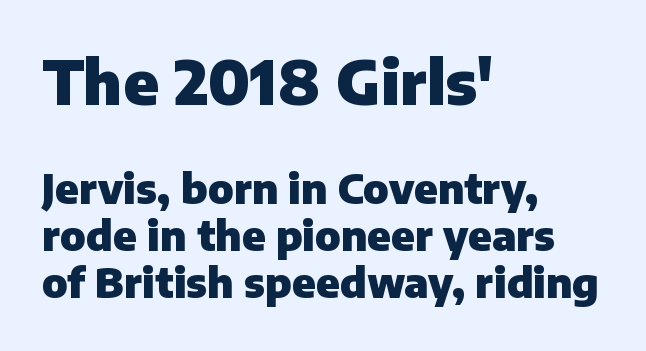
{"serif": "no", "italic": "no", "bold": "yes", "weight": "heavy", "width": "normal", "stroke_contrast": "low", "x_height": "medium", "monospaced": "no", "underline": "no", "align": "left", "line_spacing": "tight", "line_spacing_ratio": 1.15, "letter_spacing": "normal", "letter_spacing_em": 0.0, "larger_block": "first", "size_ratio": 1.49, "glyph_px": 61}
